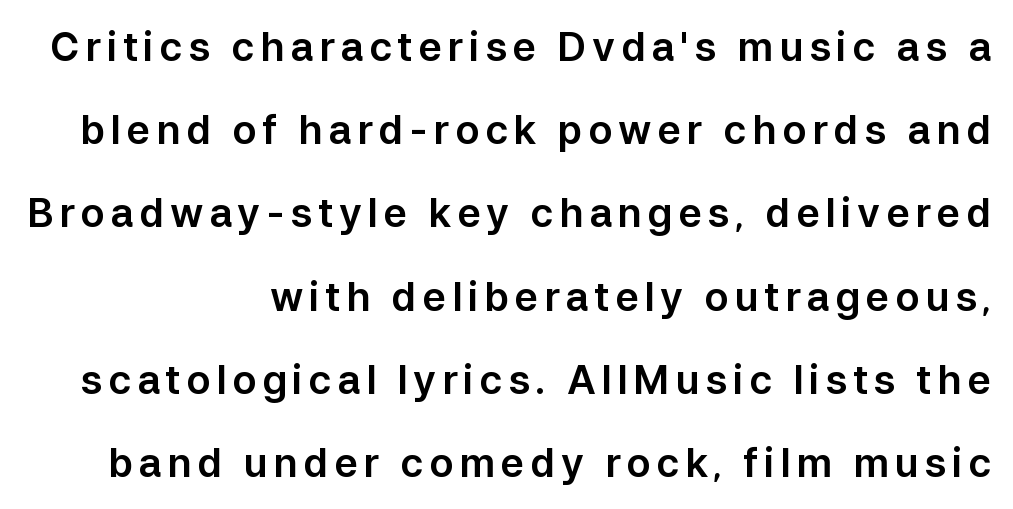
Tall strokes in this sample are plumb rather than angled. Leading: increased. The setting favours the right margin, as signatures and pull-quotes sometimes do. The rendering uses natural spacing where letterforms have individual widths.
